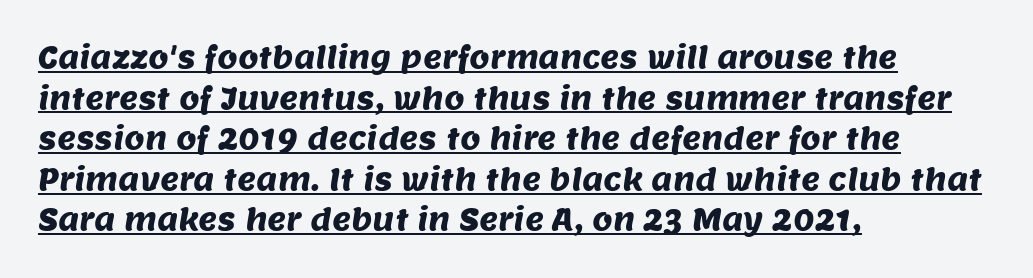
{"serif": "no", "width": "normal", "stroke_contrast": "medium", "x_height": "large", "monospaced": "no", "underline": "yes", "align": "left", "line_spacing": "normal", "line_spacing_ratio": 1.4, "letter_spacing": "normal", "letter_spacing_em": 0.0, "glyph_px": 29}
